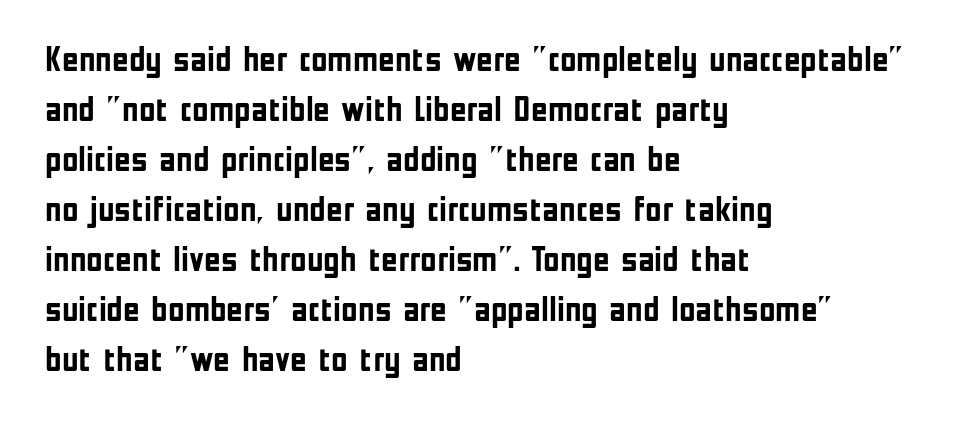
Q: Is the text bold? A: Yes.
Q: Is the text italic (slanted)? A: No, it is upright.
Q: Is the typeface a serif or a sans-serif typeface? A: Sans-serif.
Q: Is the text underlined? A: No.
Q: How is the paragraph aligned? A: Left-aligned.
Q: Is the spacing between letters normal or unusually wide? A: Normal.
Q: Is the spacing between lines tight, normal or loose? A: Normal.
Q: Width (condensed, normal, or wide)? A: Condensed.
Q: Stroke contrast? A: Low.
Q: x-height? A: Medium.
Q: Monospaced? A: No.
